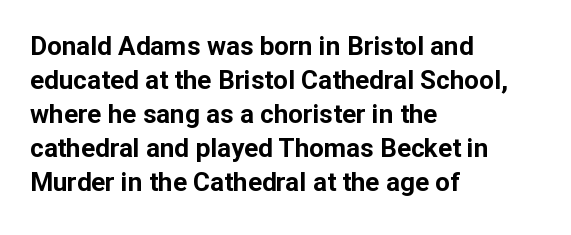
The image shows 26 px bold type, upright; set left-aligned, normal line spacing (1.31x), normal letter spacing, not underlined.
